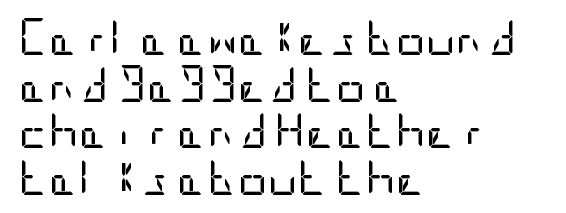
The image shows 37 px regular-weight, condensed sans-serif type, upright; set left-aligned, normal line spacing (1.26x), normal letter spacing, not underlined; low stroke contrast and a large x-height.
